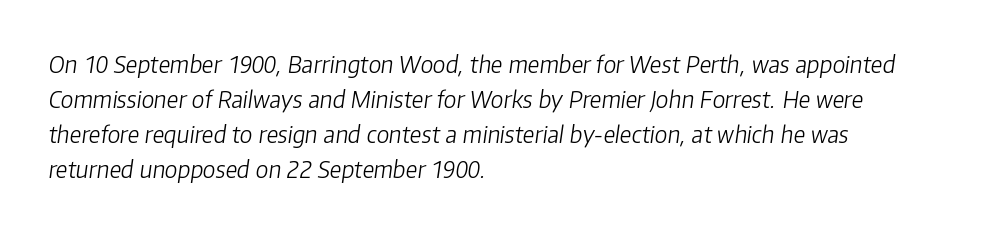
If you drew a ruler down the left edge, every line would touch it. The letters sit at their default tracking, neither squeezed nor spread. A light-to-regular cut is what we see here. Notice how descenders clear the ascenders below comfortably — that's standard leading. The typography opts for an oblique posture over an upright one. A bare baseline throughout the passage.
